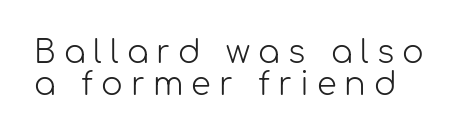
Q: Is the text bold? A: No.
Q: Is the text italic (slanted)? A: No, it is upright.
Q: Is the typeface a serif or a sans-serif typeface? A: Sans-serif.
Q: Is the text underlined? A: No.
Q: Is the spacing between letters normal or unusually wide? A: Unusually wide.
Q: Is the spacing between lines tight, normal or loose? A: Tight.
Q: Width (condensed, normal, or wide)? A: Normal.
Q: Stroke contrast? A: Low.
Q: x-height? A: Medium.
Q: Monospaced? A: No.
